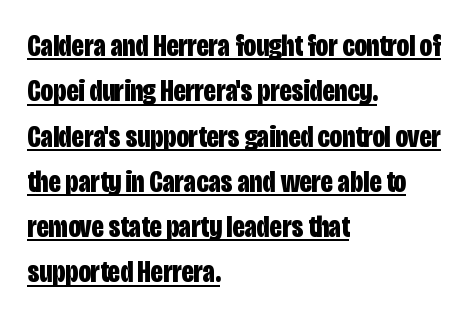
Q: Is the text bold? A: Yes.
Q: Is the text italic (slanted)? A: No, it is upright.
Q: Is the typeface a serif or a sans-serif typeface? A: Sans-serif.
Q: Is the text underlined? A: Yes.
Q: How is the paragraph aligned? A: Left-aligned.
Q: Is the spacing between letters normal or unusually wide? A: Normal.
Q: Is the spacing between lines tight, normal or loose? A: Normal.
Q: Width (condensed, normal, or wide)? A: Condensed.
Q: Stroke contrast? A: Low.
Q: x-height? A: Large.
Q: Monospaced? A: No.
